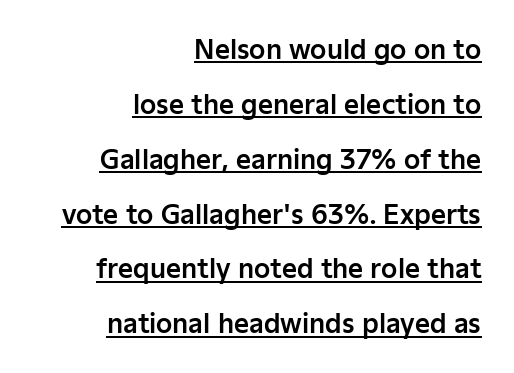
Q: Is the text italic (slanted)? A: No, it is upright.
Q: Is the text underlined? A: Yes.
Q: How is the paragraph aligned? A: Right-aligned.
Q: Is the spacing between letters normal or unusually wide? A: Normal.
Q: Is the spacing between lines tight, normal or loose? A: Loose.
